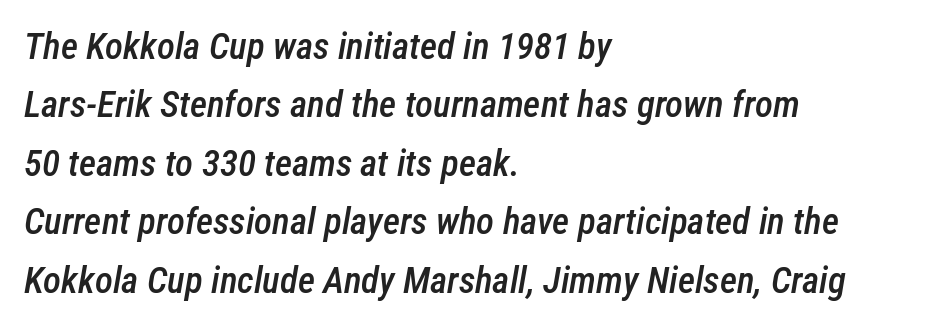
The image shows 37 px semibold, condensed type, italic (leaning right); set left-aligned, normal line spacing (1.58x), normal letter spacing, not underlined; low stroke contrast and a medium x-height.
